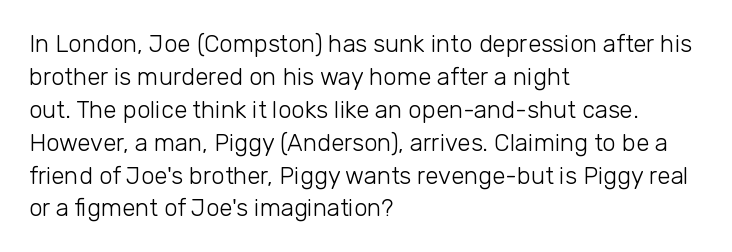
The image shows 24 px text type, upright; set left-aligned, normal line spacing (1.37x), normal letter spacing, not underlined.
